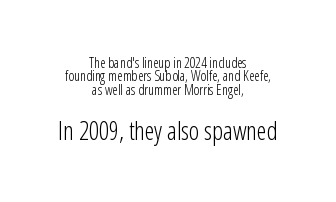
Q: Is the text bold? A: No.
Q: Is the text italic (slanted)? A: No, it is upright.
Q: Is the text underlined? A: No.
Q: How is the paragraph aligned? A: Centered.
Q: Is the spacing between letters normal or unusually wide? A: Normal.
Q: Is the spacing between lines tight, normal or loose? A: Tight.
Q: Which block of text is set in a larger size, the first (top) or the second (bottom)? A: The second (bottom) one.
